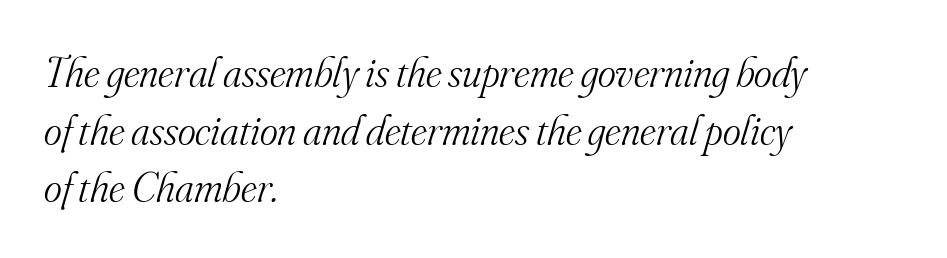
{"serif": "yes", "italic": "yes", "lean": "right", "slant_degrees": 16, "bold": "no", "weight": "light", "width": "normal", "stroke_contrast": "medium", "x_height": "small", "monospaced": "no", "underline": "no", "align": "left", "line_spacing": "normal", "line_spacing_ratio": 1.34, "letter_spacing": "normal", "letter_spacing_em": 0.0, "glyph_px": 43}
